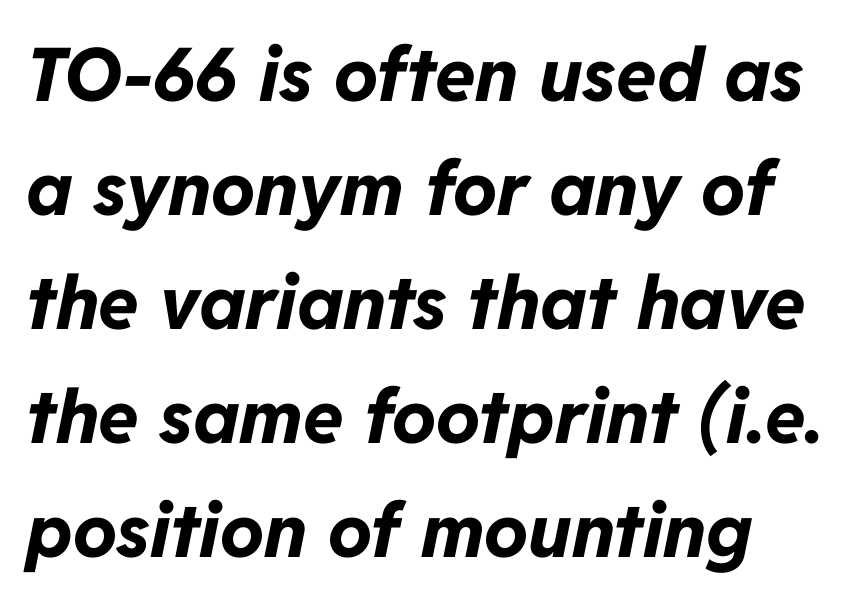
Nobody drew a line under any word here. Note the varied advance widths — an 'i' is clearly narrower than an 'm'. Summary of vertical rhythm: regular, with standard interline spacing. A full-strength bold gives these letters their thick strokes.
